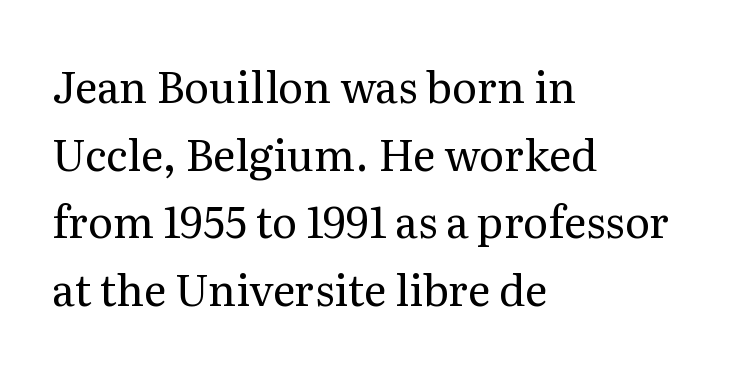
Nobody drew a line under any word here. Does the leading feel generous? No, just average. The lettering stays uniformly vertical, giving the passage a roman look. The font sits on the lighter half of the weight spectrum, regular included.
